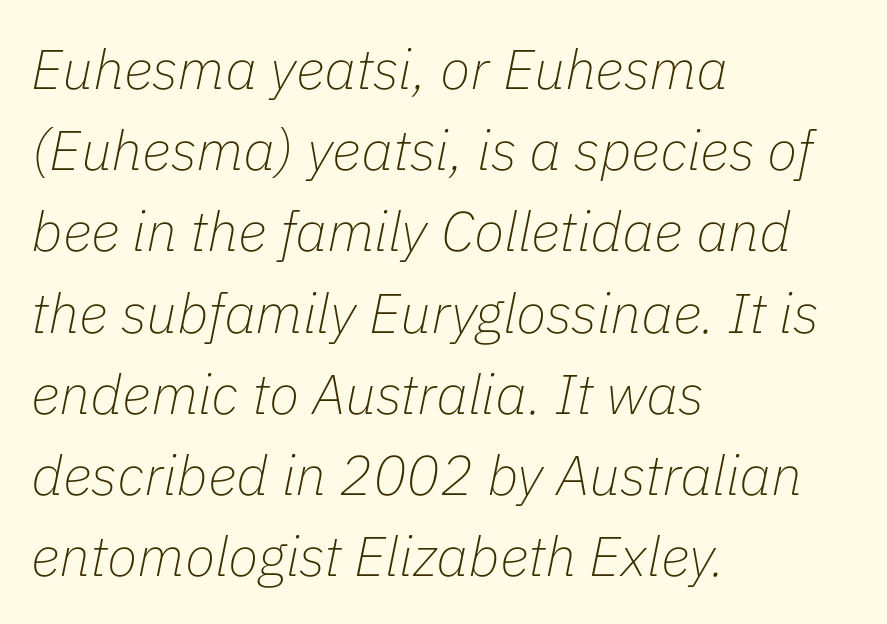
Do the characters align in a grid? No, the font is proportional. Honestly, there is no underline to notice here at all. You can tell it's italic because the verticals aren't actually vertical. Letters have the restrained weight of plain body copy at most. Every row of glyphs begins at an identical x-position on the left.
